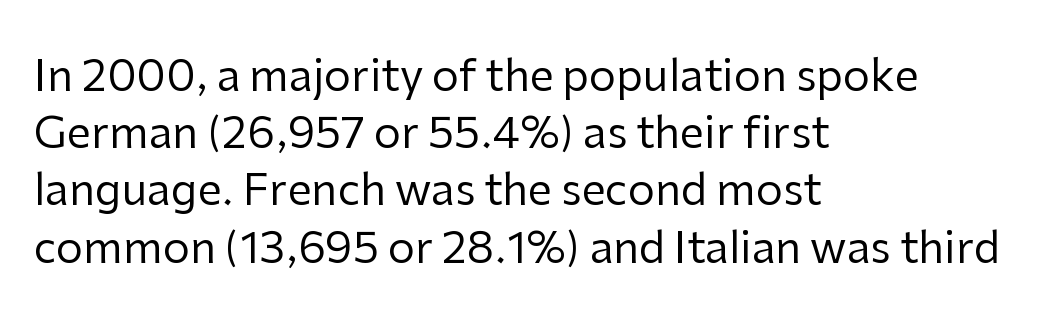
Nothing heavy about these letters — not bold at all. Honestly, there is no underline to notice here at all. Is there any slant? The stems are plumb. Look at the tracking — it's just the regular setting, nothing added. The rag falls on the right side of this text block.
